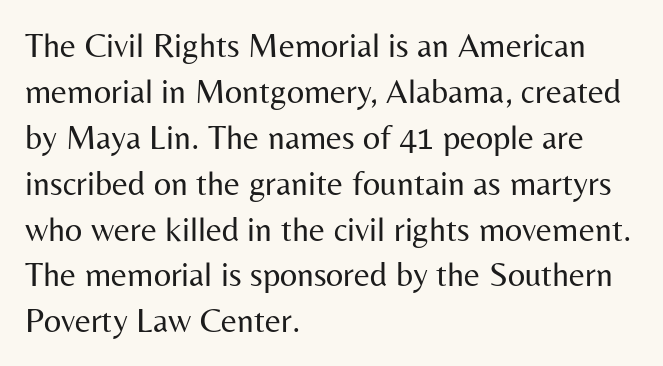
The image shows 34 px regular-weight sans-serif type, upright; set left-aligned, normal line spacing (1.35x), normal letter spacing, not underlined; medium stroke contrast and a medium x-height.
